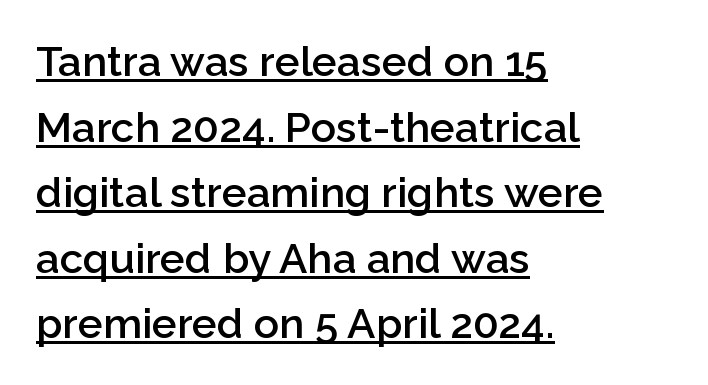
The image shows 42 px semibold sans-serif type, upright; set left-aligned, normal line spacing (1.56x), normal letter spacing, underlined; low stroke contrast and a medium x-height.
